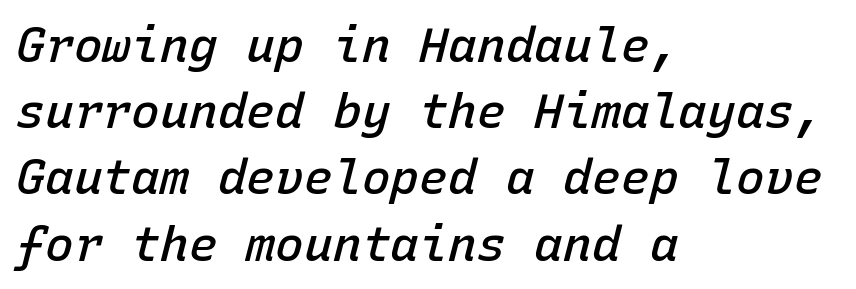
How heavy is the stroke? Medium-heavy — a semibold, shy of bold. You could call the tracking neutral — neither tight nor loose. Line beginnings align vertically; line endings do not. In terms of posture, this sample is oblique. Descender tails drop into unmarked territory.
